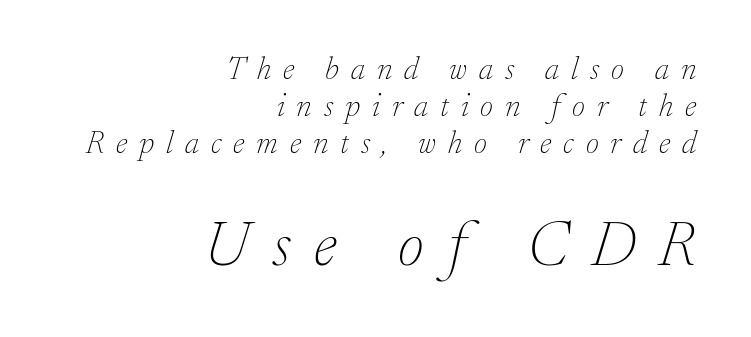
The image shows 64 px thin serif type, italic (leaning right); set right-aligned, tight line spacing (1.15x), unusually wide letter spacing (+0.37 em), not underlined; the second (bottom) block is 2.0x larger; low stroke contrast and a small x-height.
